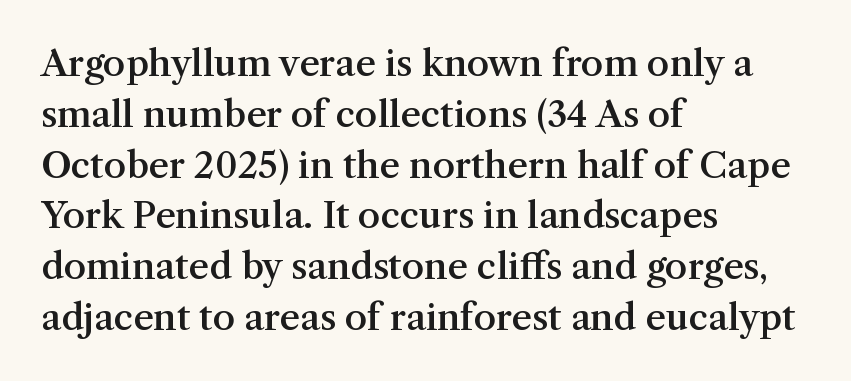
Q: Is the text bold? A: Semi-bold.
Q: Is the text italic (slanted)? A: No, it is upright.
Q: Is the typeface a serif or a sans-serif typeface? A: Serif.
Q: Is the text underlined? A: No.
Q: How is the paragraph aligned? A: Left-aligned.
Q: Is the spacing between letters normal or unusually wide? A: Normal.
Q: Is the spacing between lines tight, normal or loose? A: Normal.
Q: Width (condensed, normal, or wide)? A: Normal.
Q: Stroke contrast? A: Medium.
Q: x-height? A: Medium.
Q: Monospaced? A: No.
